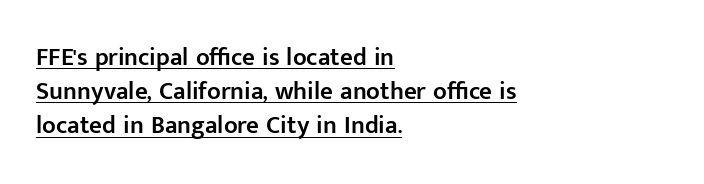
This sample uses an upright cut, with every glyph sitting square on the baseline. This is moderately heavy type, rendered in semibold. Students, note that the glyphs here touch the page at normal intervals. Normally led — the rows are evenly, conventionally spaced. This is underlined copy, the kind a proofreader might mark for attention. A student would call this left alignment; a typographer would say flush left, rag right.
